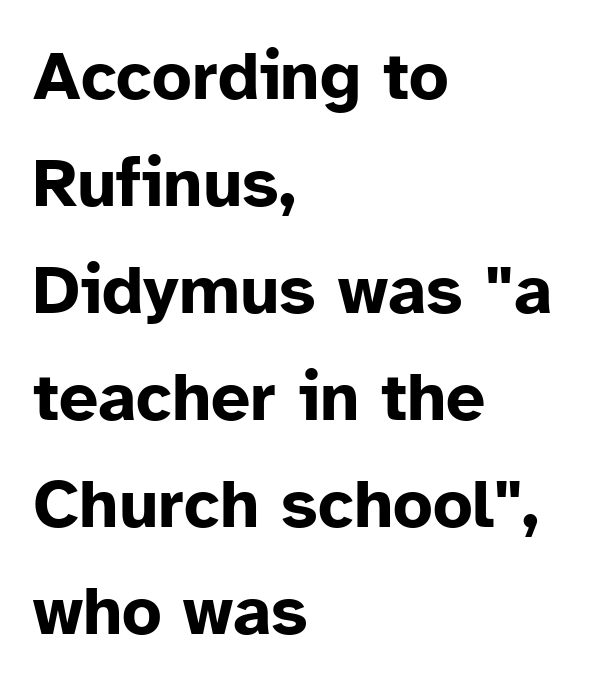
{"serif": "no", "italic": "no", "bold": "yes", "weight": "bold", "width": "normal", "stroke_contrast": "low", "x_height": "medium", "monospaced": "no", "underline": "no", "align": "left", "line_spacing": "normal", "line_spacing_ratio": 1.55, "letter_spacing": "normal", "letter_spacing_em": 0.0, "glyph_px": 69}
